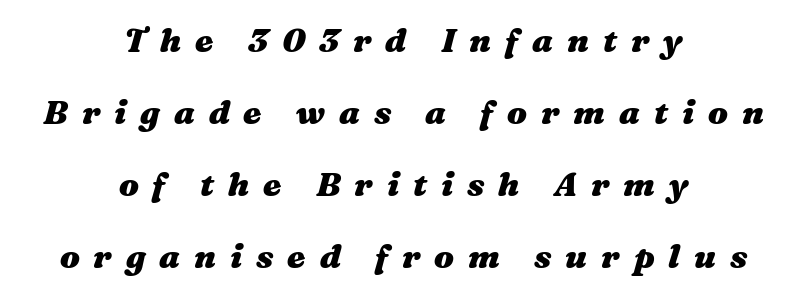
Q: Is the text bold? A: Yes.
Q: Is the text italic (slanted)? A: Yes, it leans right by about 16 degrees.
Q: Is the text underlined? A: No.
Q: How is the paragraph aligned? A: Centered.
Q: Is the spacing between letters normal or unusually wide? A: Unusually wide.
Q: Is the spacing between lines tight, normal or loose? A: Loose.
Q: Width (condensed, normal, or wide)? A: Wide.
Q: Stroke contrast? A: Medium.
Q: x-height? A: Medium.
Q: Monospaced? A: No.
